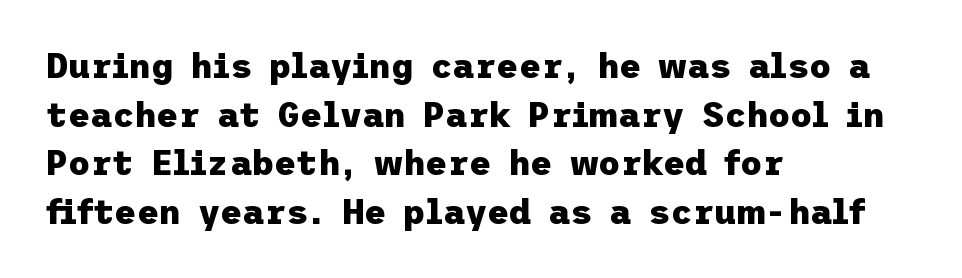
Line spacing here is normal. To sum up the face: it is a sans, with no serifs. Look at the tracking — it's just the regular setting, nothing added. Is there any slant? The stems are plumb.
